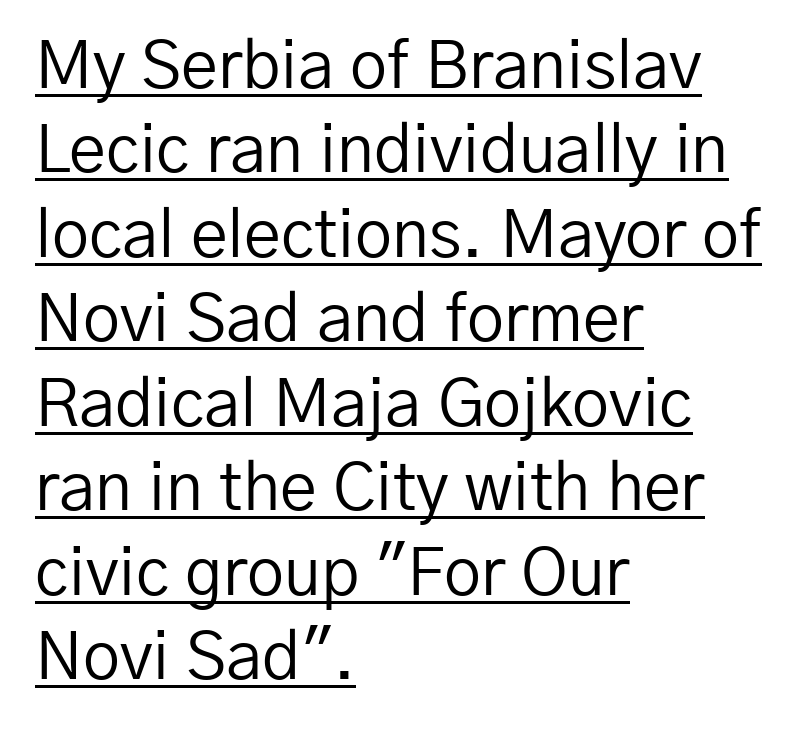
{"serif": "no", "italic": "no", "bold": "no", "weight": "regular", "width": "normal", "stroke_contrast": "low", "x_height": "medium", "monospaced": "no", "underline": "yes", "align": "left", "line_spacing": "normal", "line_spacing_ratio": 1.28, "letter_spacing": "normal", "letter_spacing_em": 0.0, "glyph_px": 66}
